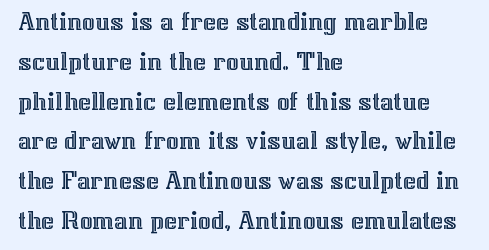
{"italic": "no", "width": "normal", "x_height": "medium", "monospaced": "no", "underline": "no", "align": "left", "line_spacing": "normal", "line_spacing_ratio": 1.42, "letter_spacing": "normal", "letter_spacing_em": 0.0, "glyph_px": 28}
